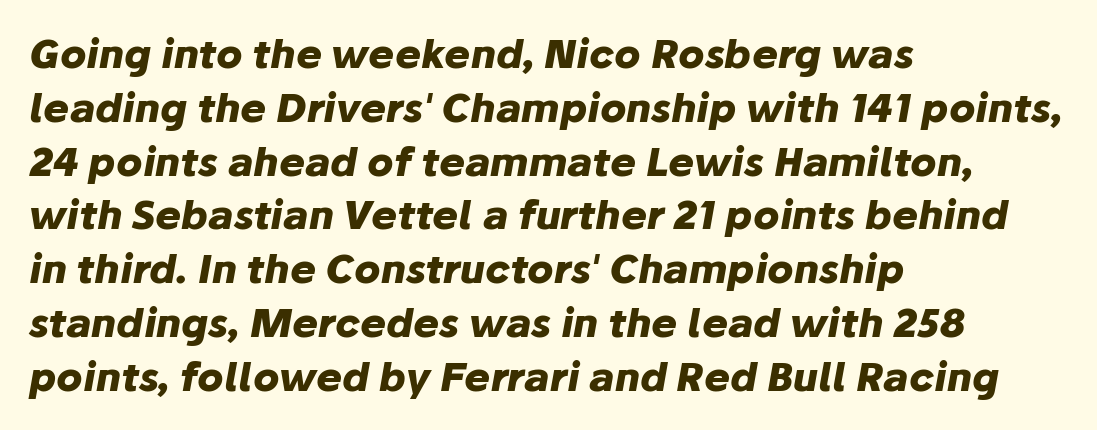
A bare baseline throughout the passage. The space between consecutive lines is moderate. Characters follow at the spacing the type designer built in. The passage shown leans; its letterforms are oblique.
